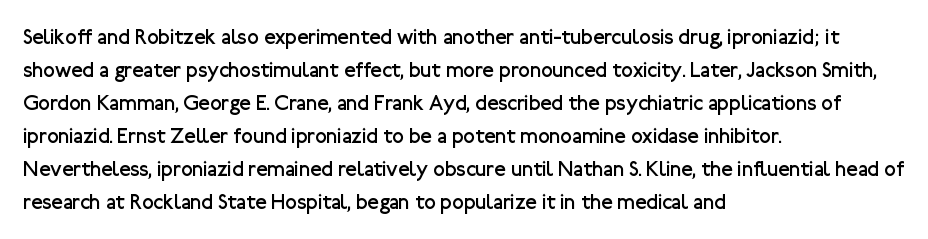
The image shows 21 px text type, upright; set left-aligned, normal line spacing (1.57x), normal letter spacing, not underlined.
